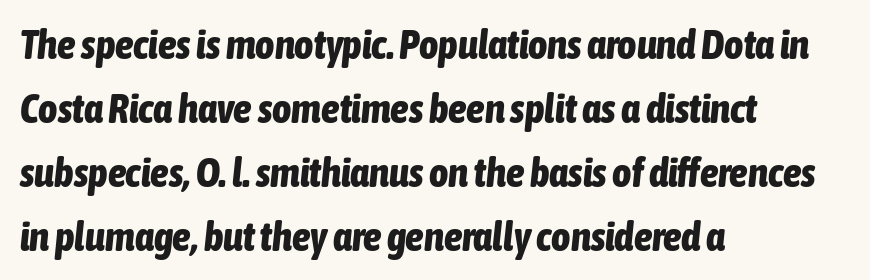
The image shows 41 px bold, condensed type, italic (leaning right); set left-aligned, normal line spacing (1.56x), normal letter spacing, not underlined; low stroke contrast and a medium x-height.
